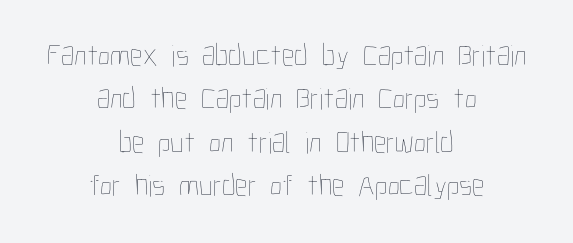
The image shows 31 px thin, condensed type, upright; set centered, normal line spacing (1.4x), normal letter spacing, not underlined; low stroke contrast and a medium x-height.
